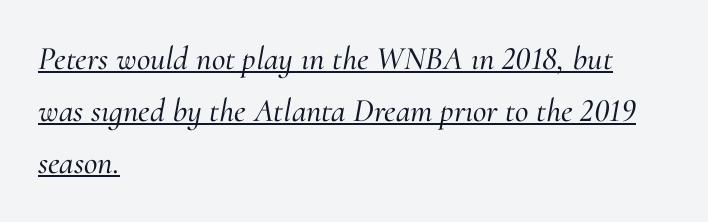
Q: Is the text italic (slanted)? A: Yes, it leans right by about 10 degrees.
Q: Is the typeface a serif or a sans-serif typeface? A: Serif.
Q: Is the text underlined? A: Yes.
Q: How is the paragraph aligned? A: Left-aligned.
Q: Is the spacing between letters normal or unusually wide? A: Normal.
Q: Is the spacing between lines tight, normal or loose? A: Normal.
Q: Width (condensed, normal, or wide)? A: Normal.
Q: Stroke contrast? A: Medium.
Q: x-height? A: Small.
Q: Monospaced? A: No.
